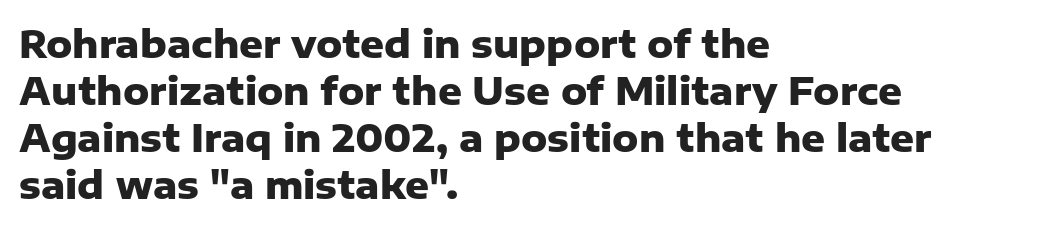
The image shows 37 px heavy sans-serif type, upright; set left-aligned, normal line spacing (1.27x), normal letter spacing, not underlined; low stroke contrast and a medium x-height.
